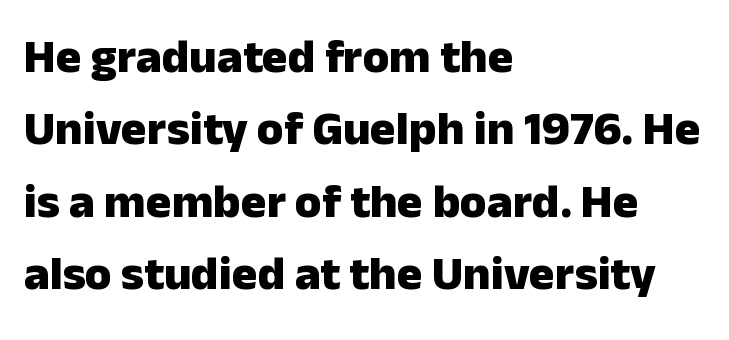
Q: Is the text bold? A: Yes.
Q: Is the text italic (slanted)? A: No, it is upright.
Q: Is the typeface a serif or a sans-serif typeface? A: Sans-serif.
Q: Is the text underlined? A: No.
Q: How is the paragraph aligned? A: Left-aligned.
Q: Is the spacing between letters normal or unusually wide? A: Normal.
Q: Is the spacing between lines tight, normal or loose? A: Normal.
Q: Width (condensed, normal, or wide)? A: Normal.
Q: Stroke contrast? A: Low.
Q: x-height? A: Medium.
Q: Monospaced? A: No.
